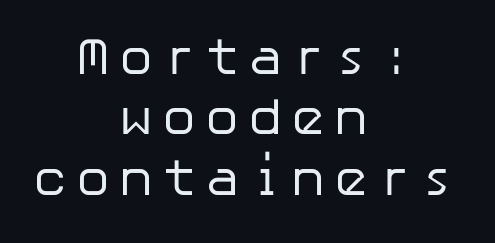
The image shows 52 px regular-weight sans-serif type, upright; set centered, line spacing 1.16x, not underlined; low stroke contrast and a medium x-height.
